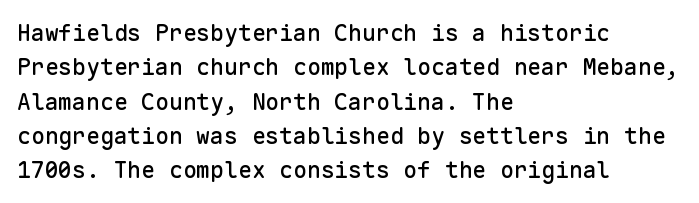
{"italic": "no", "underline": "no", "align": "left", "line_spacing": "normal", "line_spacing_ratio": 1.49, "letter_spacing": "normal", "letter_spacing_em": 0.0, "glyph_px": 23}
